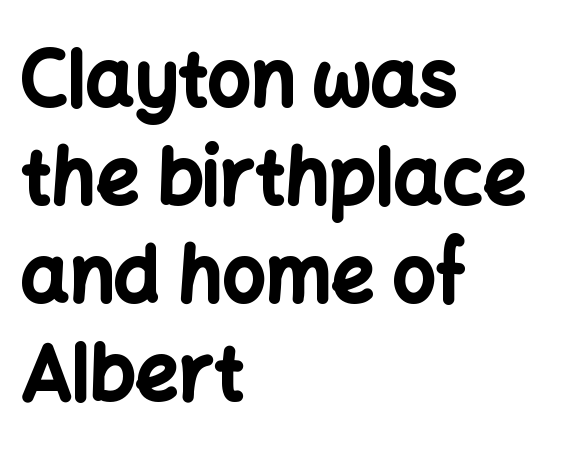
The image shows 76 px bold sans-serif type, upright; set left-aligned, normal line spacing (1.29x), normal letter spacing, not underlined; low stroke contrast and a medium x-height.
